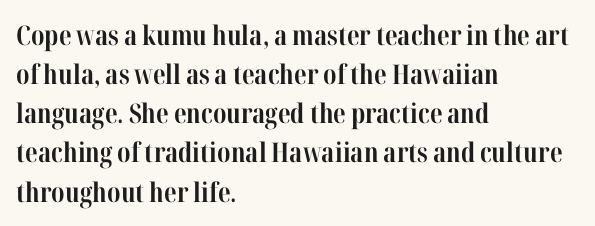
The typography opts for an upright posture over an oblique one. The face used here has the dense, thick strokes of a bold. Words float on clear page, feet unadorned. The typesetter chose a ragged-right arrangement here.
